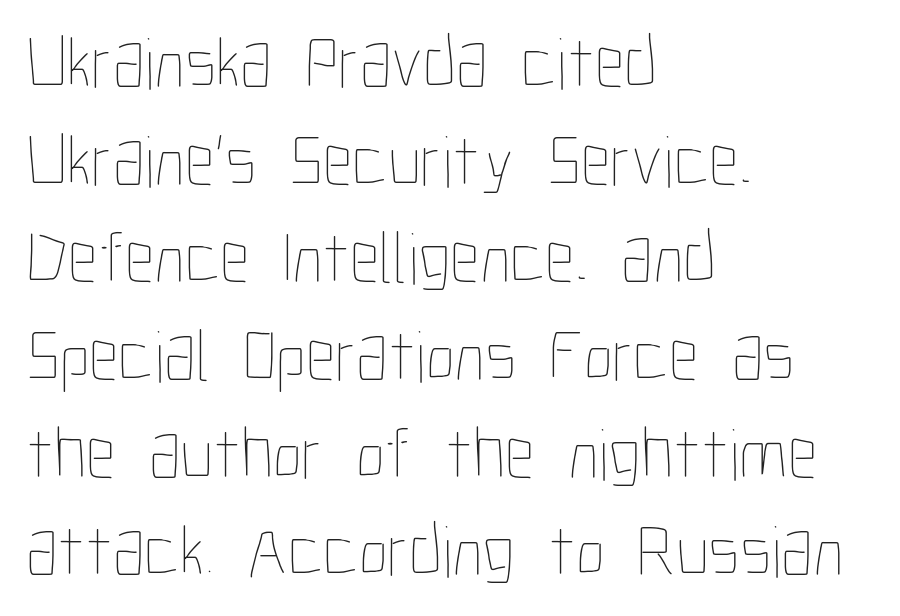
Q: Is the text bold? A: No.
Q: Is the text italic (slanted)? A: No, it is upright.
Q: Is the text underlined? A: No.
Q: How is the paragraph aligned? A: Left-aligned.
Q: Is the spacing between letters normal or unusually wide? A: Normal.
Q: Is the spacing between lines tight, normal or loose? A: Normal.
Q: Width (condensed, normal, or wide)? A: Condensed.
Q: Stroke contrast? A: Low.
Q: x-height? A: Medium.
Q: Monospaced? A: No.
